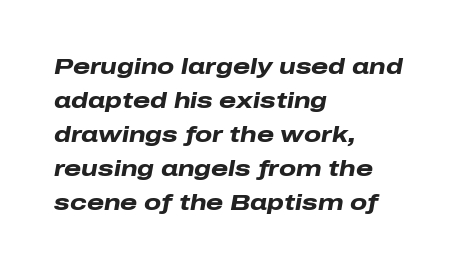
{"italic": "yes", "lean": "right", "slant_degrees": 10, "bold": "yes", "underline": "no", "align": "left", "line_spacing": "normal", "line_spacing_ratio": 1.55, "letter_spacing": "normal", "letter_spacing_em": 0.0, "glyph_px": 22}
